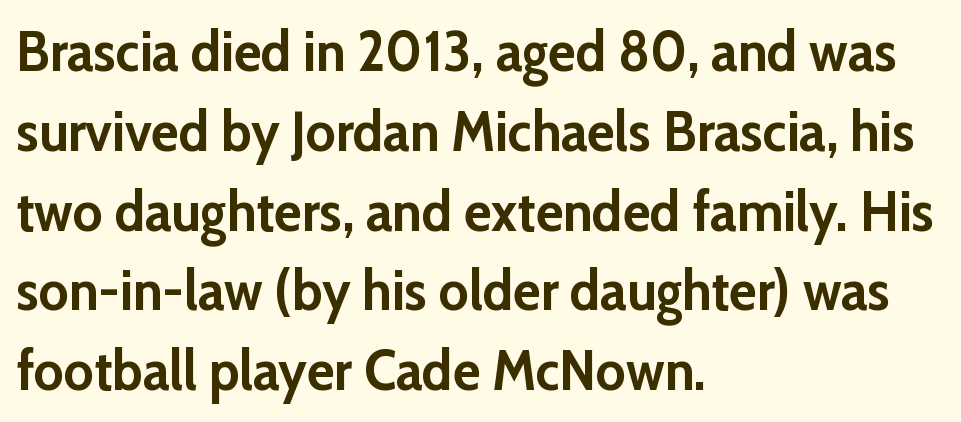
{"serif": "no", "italic": "no", "bold": "yes", "weight": "semibold", "width": "normal", "stroke_contrast": "low", "x_height": "medium", "monospaced": "no", "underline": "no", "align": "left", "line_spacing": "normal", "line_spacing_ratio": 1.4, "letter_spacing": "normal", "letter_spacing_em": 0.0, "glyph_px": 57}
